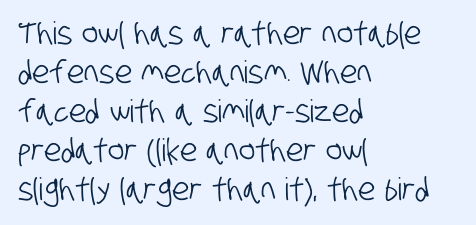
The image shows 31 px condensed sans-serif type; set left-aligned, normal line spacing (1.26x), normal letter spacing, not underlined; low stroke contrast and a large x-height.
